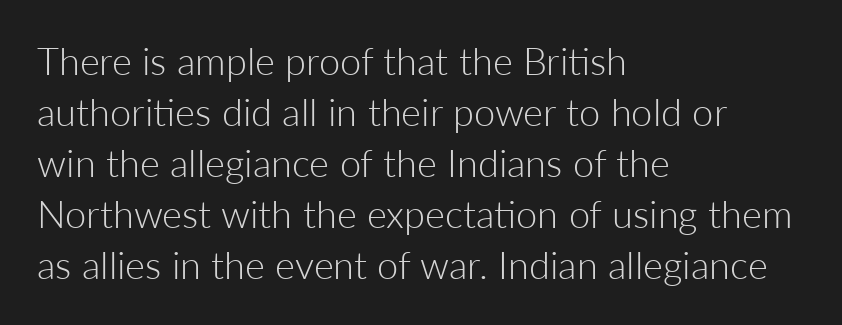
This rendering features lettering with no underline. A typesetter would call this proportional, since set widths differ per character. Check where the strokes stop: nothing finishes them off — pure sans. Typeset ragged right — the left edge is the straight one. In terms of leading, this rendering sits right in the middle. The strokes are not fattened; the text isn't bold.
